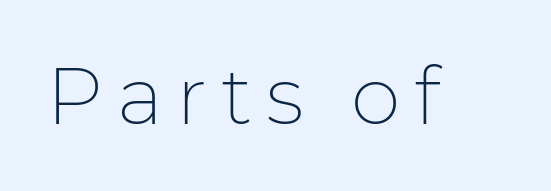
Is this a fixed-width face? No — the glyphs have proportional, varying widths. The specimen omits any rule beneath the text block's lines. Weight: in the light-to-regular range. I'd call this a sans setting — the letters go barefoot. The type sits square on the baseline with zero lean.
